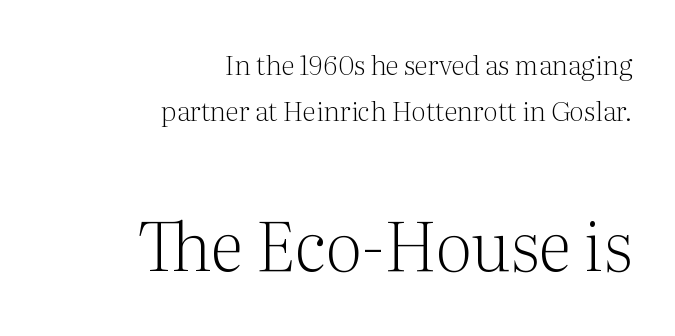
{"serif": "yes", "italic": "no", "bold": "no", "weight": "light", "width": "normal", "stroke_contrast": "medium", "x_height": "medium", "monospaced": "no", "underline": "no", "align": "right", "line_spacing_ratio": 1.72, "letter_spacing": "normal", "letter_spacing_em": 0.0, "larger_block": "second", "size_ratio": 2.52, "glyph_px": 68}
